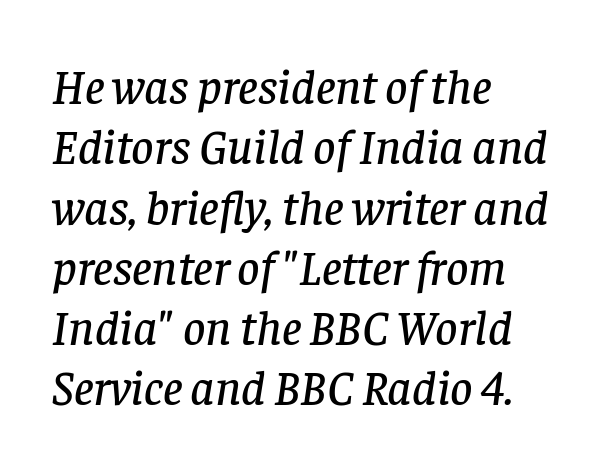
You can tell from the footed stems that serif type was used. The zone under the glyphs is completely vacant. The rendering uses natural spacing where letterforms have individual widths. Tracking value appears to be zero — textbook default spacing.
